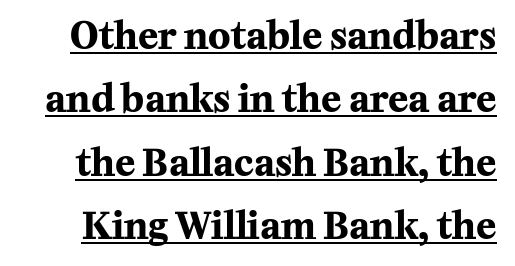
The image shows 37 px bold serif type, upright; set line spacing 1.71x, normal letter spacing, underlined; medium stroke contrast and a medium x-height.
